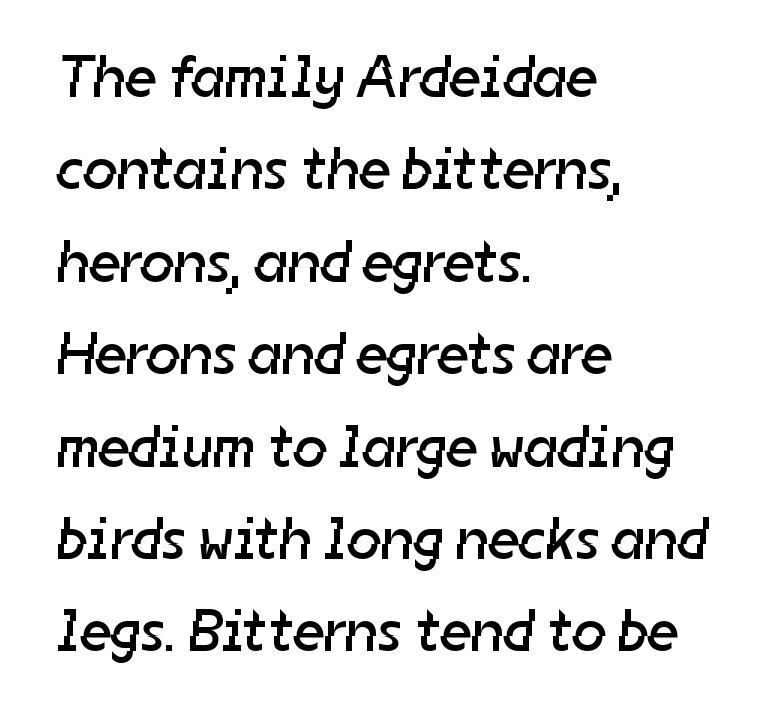
The font sits on the lighter half of the weight spectrum, regular included. Teacher's note: observe the even left margin — that is flush-left alignment. These lines sit exactly where default settings would place them. A sans-serif font was chosen for this passage.
